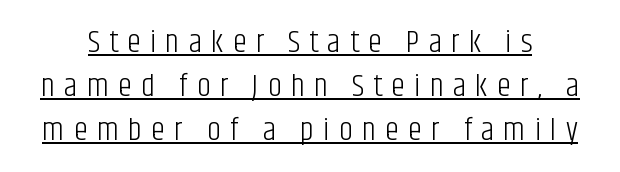
The sample's only ornament is a line tracing under the words. Characters remain perfectly vertical along every line. The line texture is sparse and dotted thanks to wide tracking. Think of a printed novel: that variable character pitch is what you see here. This is sans-serif lettering, the kind often seen on screens and signage.
